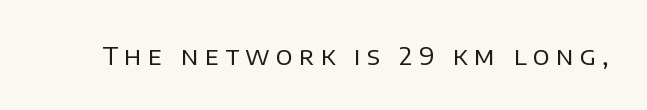
The cut favours lightness, reaching ordinary text weight at its darkest. A bare baseline throughout the passage. Tall strokes in this sample are plumb rather than angled. The tracking reads as deliberately expanded to a designer's eye.
